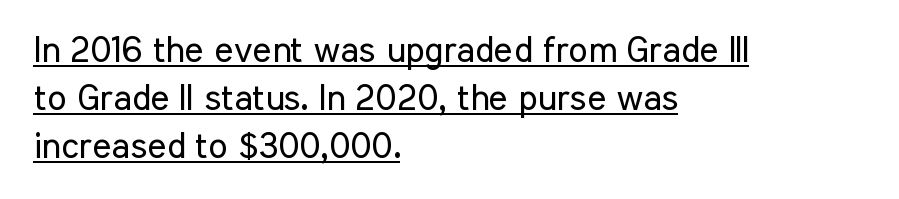
{"serif": "no", "italic": "no", "bold": "no", "weight": "regular", "width": "condensed", "stroke_contrast": "low", "x_height": "medium", "monospaced": "no", "underline": "yes", "align": "left", "line_spacing": "normal", "line_spacing_ratio": 1.33, "letter_spacing": "normal", "letter_spacing_em": 0.0, "glyph_px": 36}
